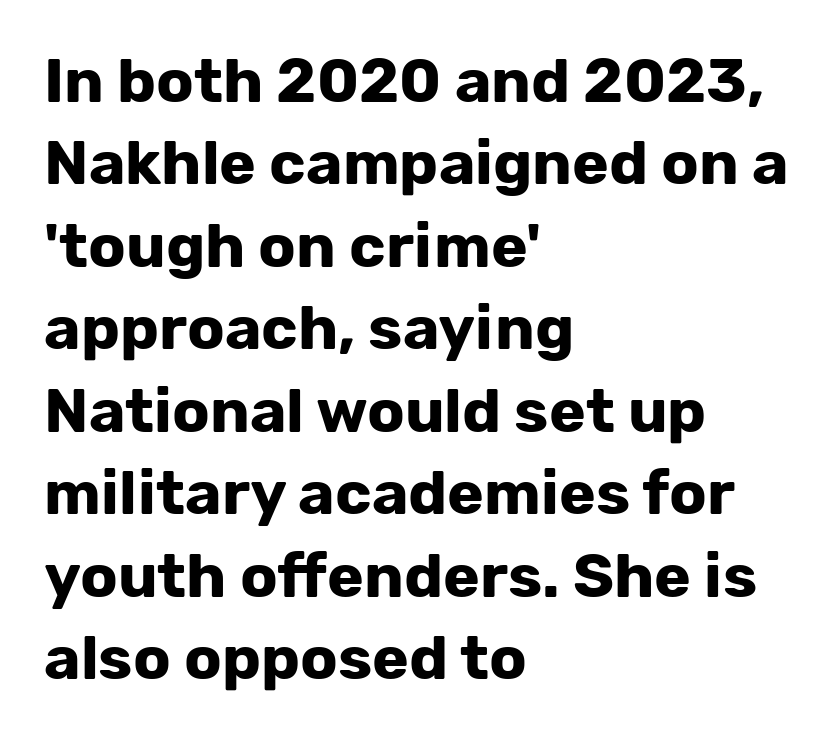
Q: Is the text bold? A: Yes.
Q: Is the text italic (slanted)? A: No, it is upright.
Q: Is the typeface a serif or a sans-serif typeface? A: Sans-serif.
Q: Is the text underlined? A: No.
Q: How is the paragraph aligned? A: Left-aligned.
Q: Is the spacing between letters normal or unusually wide? A: Normal.
Q: Is the spacing between lines tight, normal or loose? A: Normal.
Q: Width (condensed, normal, or wide)? A: Normal.
Q: Stroke contrast? A: Low.
Q: x-height? A: Medium.
Q: Monospaced? A: No.
